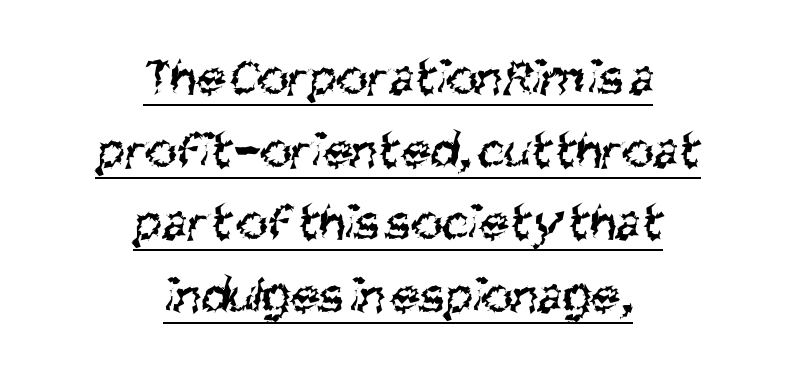
The image shows 53 px regular-weight, condensed sans-serif type; set centered, normal line spacing (1.37x), normal letter spacing, underlined; medium stroke contrast and a large x-height.
